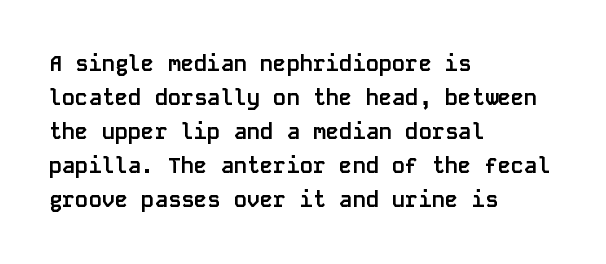
Q: Is the text bold? A: Yes.
Q: Is the text italic (slanted)? A: No, it is upright.
Q: Is the text underlined? A: No.
Q: How is the paragraph aligned? A: Left-aligned.
Q: Is the spacing between letters normal or unusually wide? A: Normal.
Q: Is the spacing between lines tight, normal or loose? A: Normal.
